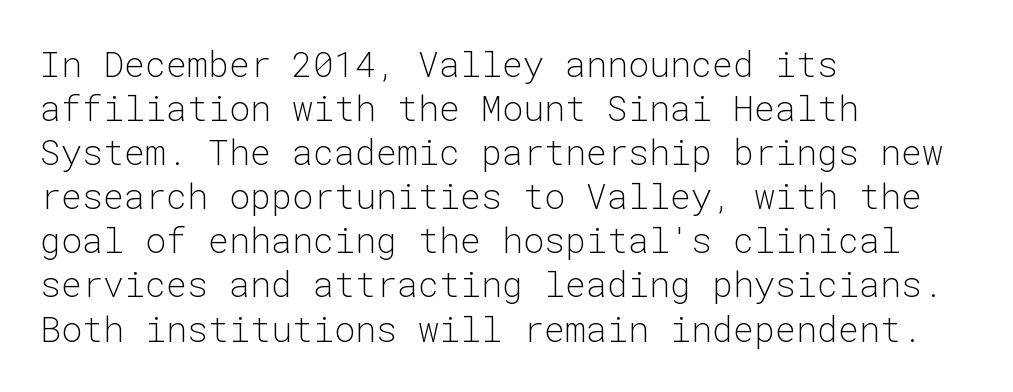
The image shows 35 px light sans-serif type, upright, monospaced; set left-aligned, normal line spacing (1.26x), normal letter spacing, not underlined; low stroke contrast and a medium x-height.
